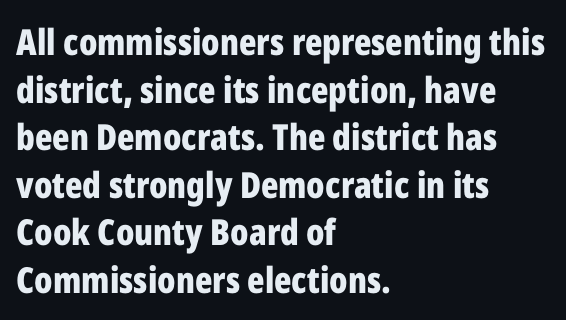
You could not count columns in this text — the font is proportionally spaced. Summary of vertical rhythm: regular, with standard interline spacing. This rendering employs a face without finishing strokes, i.e., a sans-serif. Anything drawn beneath the words? Only blank space.
